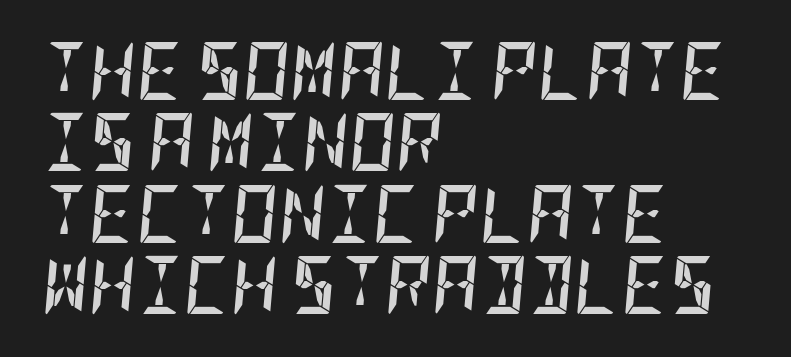
The image shows 58 px semibold, condensed type, italic (leaning right); set left-aligned, line spacing 1.23x, normal letter spacing, not underlined; low stroke contrast and a large x-height.
